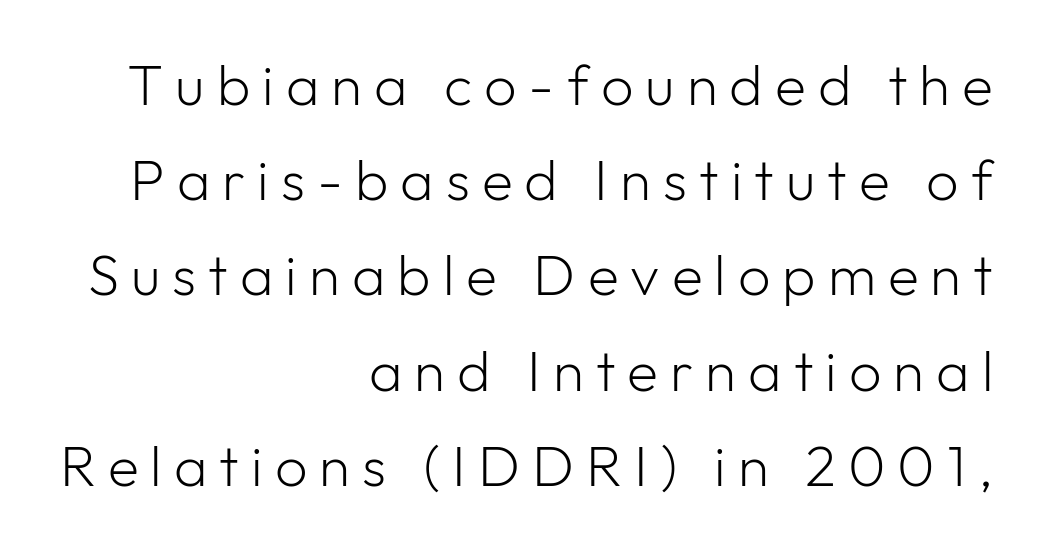
The strokes are not fattened; the text isn't bold. The space between consecutive lines is moderate. Looks like regular typesetting: each glyph gets only the width it needs. The passage is arranged like a letterhead date or caption credit — flush right. Italic: no, the glyphs are upright roman. The tracking jumps out immediately: characters are airy and widely separated.
